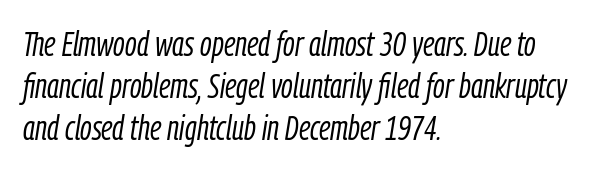
{"italic": "yes", "lean": "right", "slant_degrees": 9, "bold": "no", "weight": "light", "width": "condensed", "stroke_contrast": "low", "x_height": "medium", "monospaced": "no", "underline": "no", "align": "left", "line_spacing_ratio": 1.23, "letter_spacing": "normal", "letter_spacing_em": 0.0, "glyph_px": 34}
